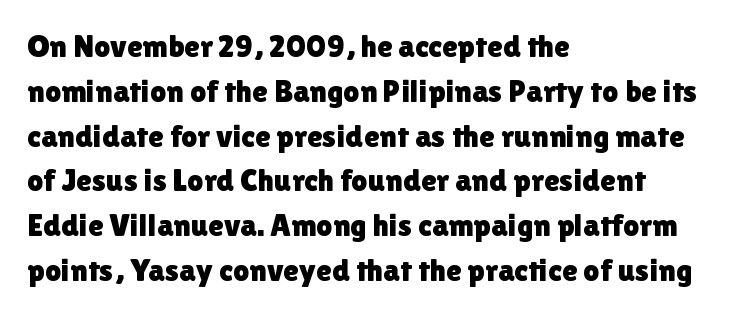
{"serif": "no", "italic": "no", "width": "normal", "x_height": "medium", "monospaced": "no", "underline": "no", "align": "left", "line_spacing": "normal", "line_spacing_ratio": 1.4, "letter_spacing": "normal", "letter_spacing_em": 0.0, "glyph_px": 32}
